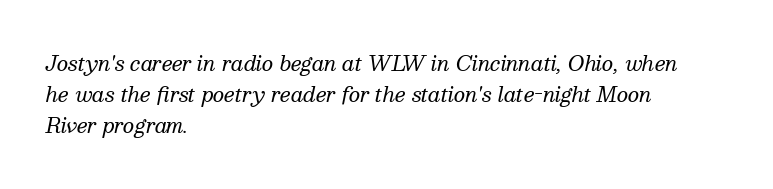
These glyphs show unthickened strokes, regular width or finer. The line texture is even and compact thanks to regular tracking. The passage shown is not underscored anywhere. Looking at the ascenders, they clearly lean. Caption: multi-line text, flush left, ragged right.
